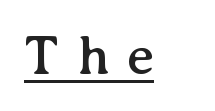
Spacing verdict: proportional, widths tailored to each character. Loose tracking; the words dissolve into strings of separated letters. Notice how the stems are strictly vertical — no italics here. Underline: present.
